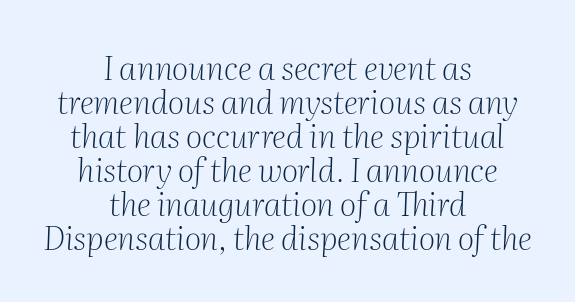
Weight: regular or lighter. Honestly, the letter spacing is just normal — you wouldn't notice it. Each letter keeps its own natural width here, so spacing adapts to shape. Alignment: centered.
